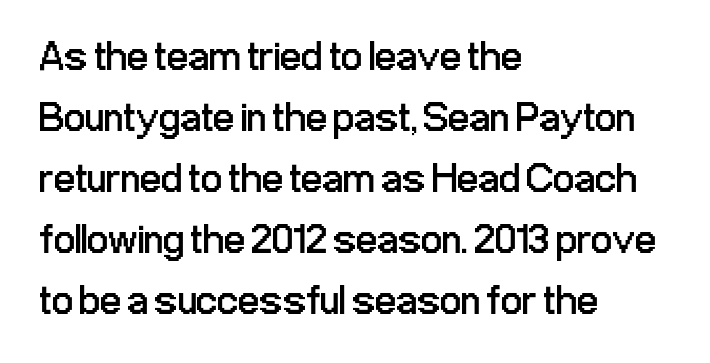
{"serif": "no", "italic": "no", "bold": "no", "weight": "regular", "width": "condensed", "stroke_contrast": "low", "x_height": "medium", "monospaced": "no", "underline": "no", "align": "left", "line_spacing": "normal", "line_spacing_ratio": 1.45, "letter_spacing": "normal", "letter_spacing_em": 0.0, "glyph_px": 42}
